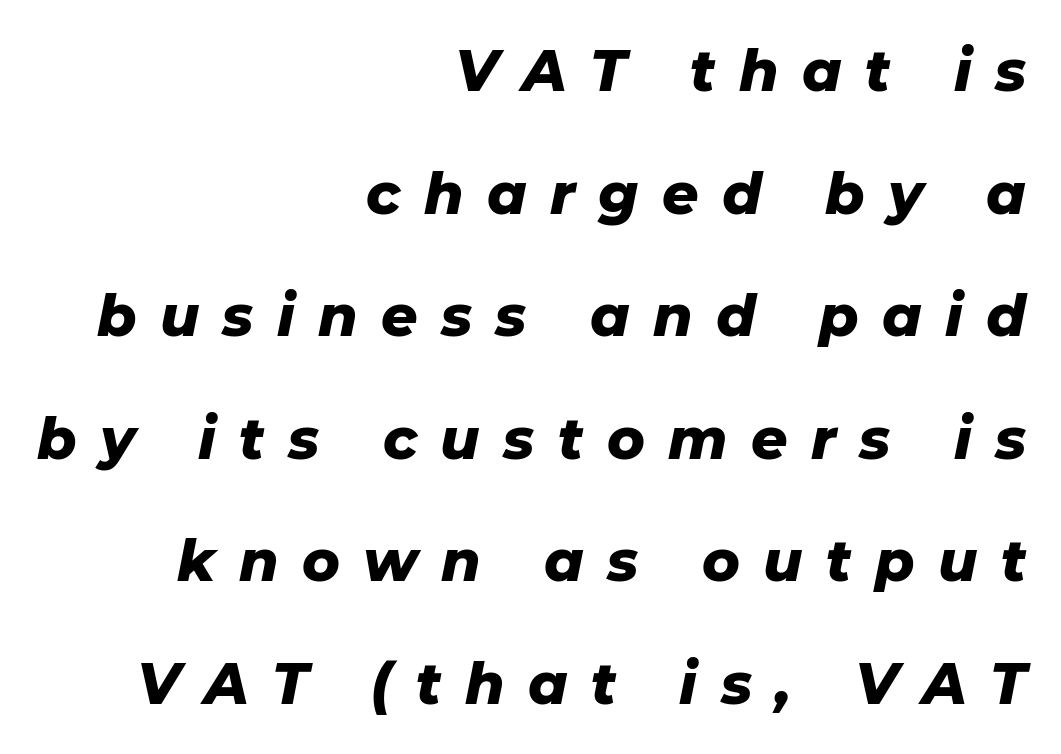
{"italic": "yes", "lean": "right", "slant_degrees": 11, "bold": "yes", "weight": "heavy", "width": "normal", "stroke_contrast": "low", "x_height": "medium", "monospaced": "no", "underline": "no", "align": "right", "line_spacing": "loose", "line_spacing_ratio": 2.15, "letter_spacing": "wide", "letter_spacing_em": 0.41, "glyph_px": 57}
